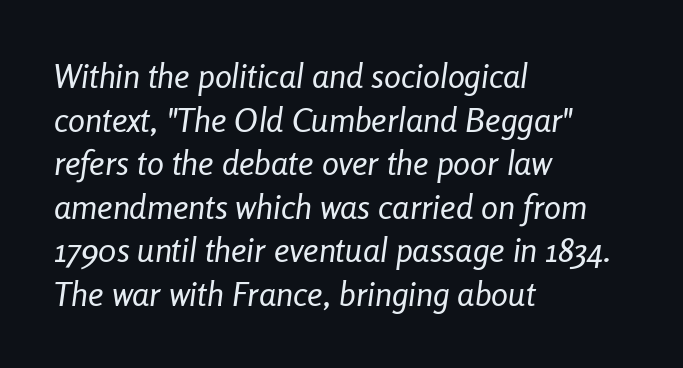
The image shows 34 px regular-weight, condensed type, italic (leaning right); set left-aligned, normal line spacing (1.28x), normal letter spacing, not underlined; low stroke contrast and a medium x-height.
